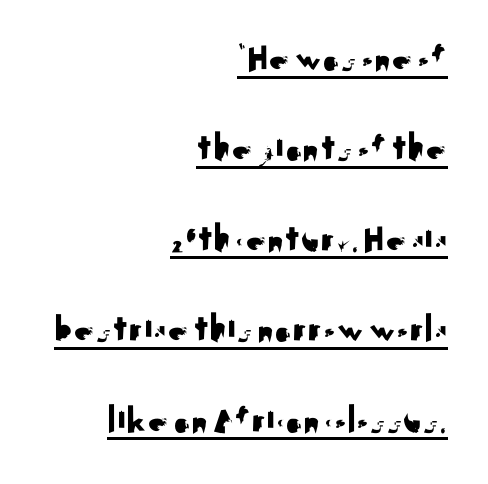
Ascenders rise straight up at ninety degrees. This is underlined copy, the kind a proofreader might mark for attention. Proportional: the letters do not fall into vertical columns. Spacing between characters is what you'd get straight out of the box. The compositor pushed each line to the right boundary. The block of text is sparse from top to bottom, with ample space between rows.
